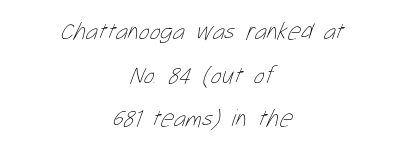
{"bold": "no", "underline": "no", "align": "center", "line_spacing_ratio": 1.75, "letter_spacing": "normal", "letter_spacing_em": 0.0, "glyph_px": 25}
